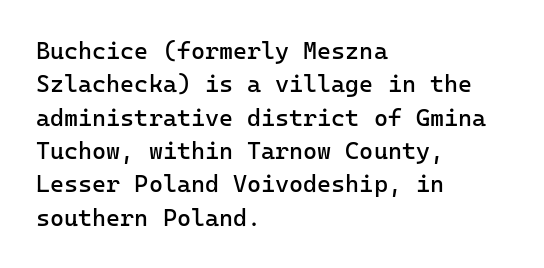
{"italic": "no", "bold": "no", "underline": "no", "align": "left", "line_spacing": "normal", "line_spacing_ratio": 1.39, "letter_spacing": "normal", "letter_spacing_em": 0.0, "glyph_px": 24}
